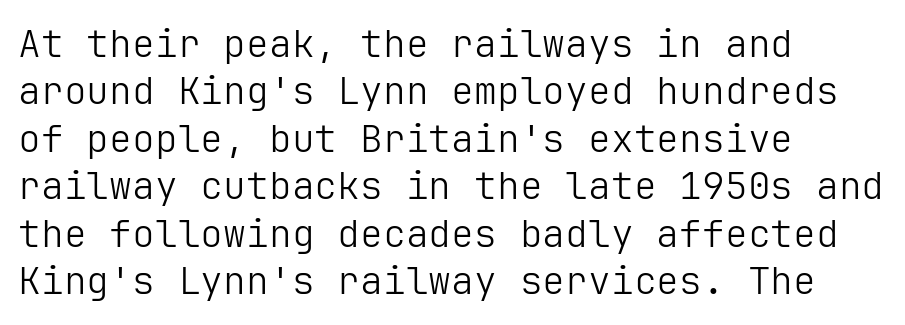
Students, note that the glyphs here touch the page at normal intervals. Italic: no, the glyphs are upright roman. The rag falls on the right side of this text block. The font is comparable to plain body text, perhaps lighter.
